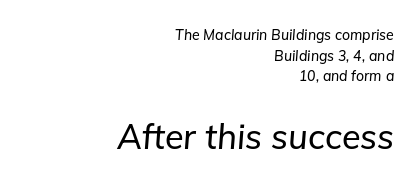
{"italic": "yes", "lean": "right", "slant_degrees": 5, "width": "normal", "stroke_contrast": "low", "x_height": "medium", "monospaced": "no", "underline": "no", "align": "right", "line_spacing": "normal", "line_spacing_ratio": 1.47, "letter_spacing": "normal", "letter_spacing_em": 0.0, "larger_block": "second", "size_ratio": 2.43, "glyph_px": 34}
